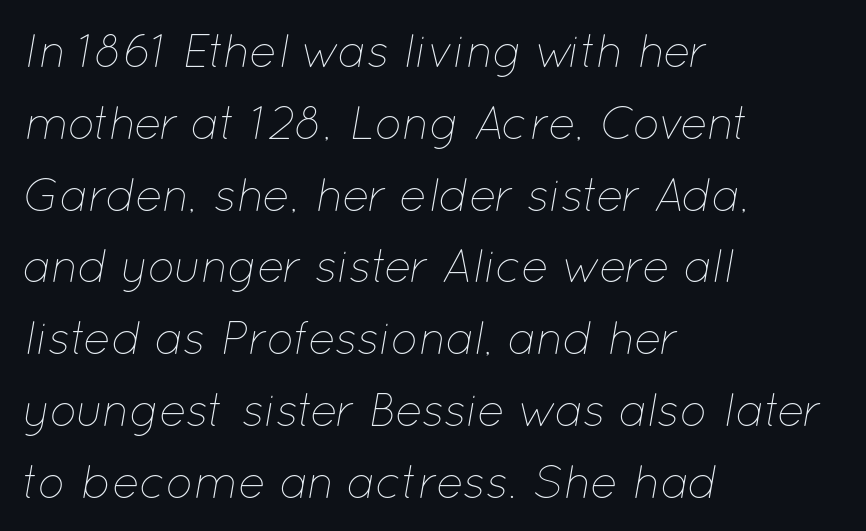
These lines stack with their left ends in a neat column. Nothing unusual about the tracking: characters are spaced as the font intends. The foot of each line stays bare and open. Heaviness? Minimal to ordinary, like unemphasized prose. This sample uses an oblique cut, with every glyph tilted off the vertical. Do the characters align in a grid? No, the font is proportional.
